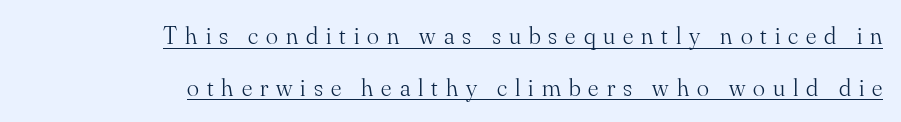
Italic: no, the glyphs are upright roman. This block would shrink considerably if given ordinary leading; it's expanded now. Weight class: somewhere from thin through regular. A flush-right, rag-left setting is used for this passage.
